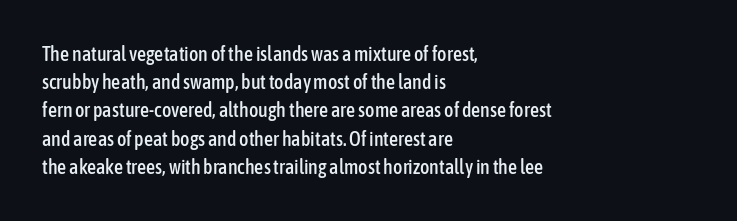
Q: Is the text italic (slanted)? A: No, it is upright.
Q: Is the text underlined? A: No.
Q: How is the paragraph aligned? A: Left-aligned.
Q: Is the spacing between letters normal or unusually wide? A: Normal.
Q: Is the spacing between lines tight, normal or loose? A: Normal.
